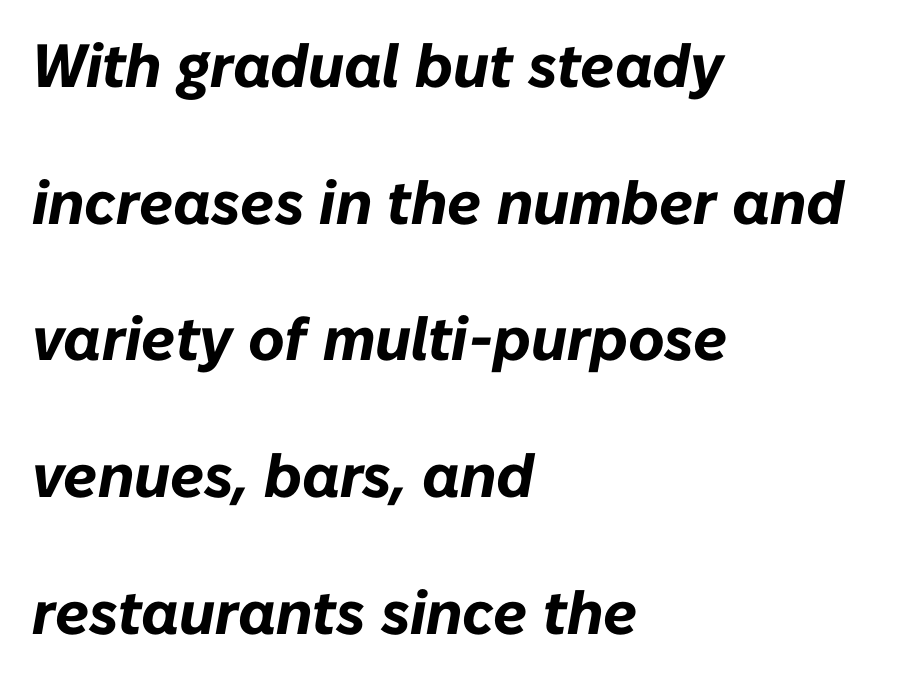
The image shows 61 px bold type, italic (leaning right); set left-aligned, loose line spacing (2.24x), normal letter spacing, not underlined; low stroke contrast and a medium x-height.
